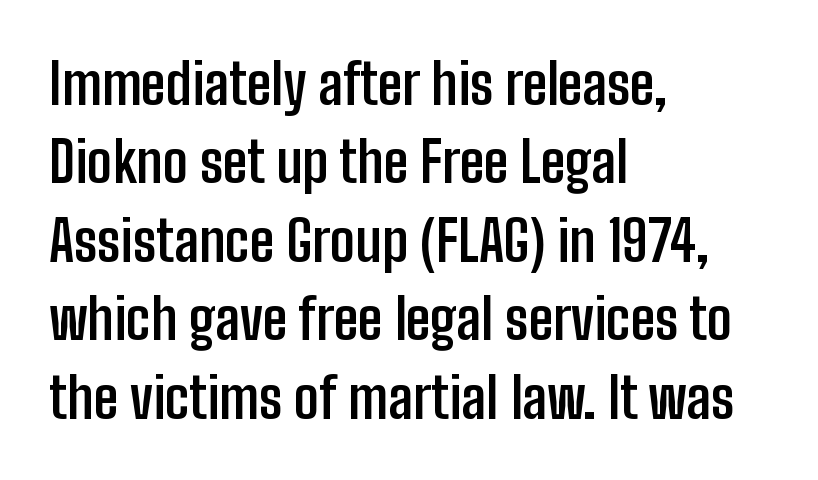
Reading down the block, your eye returns to a fixed left position each line. Spacing verdict: proportional, widths tailored to each character. Each new line begins a customary step beneath the previous one. The specimen reads as upright at a glance. I'd describe the lettering as bold — thick and assertive.
